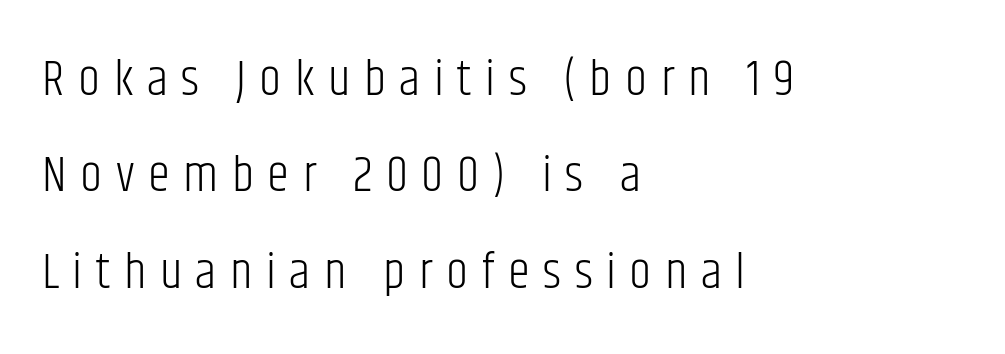
The line texture is sparse and dotted thanks to wide tracking. The passage shown is not underscored anywhere. The space between consecutive lines is lavish. These lines are rendered in a variable-pitch font. Caption: face not bold, strokes unweighted.
